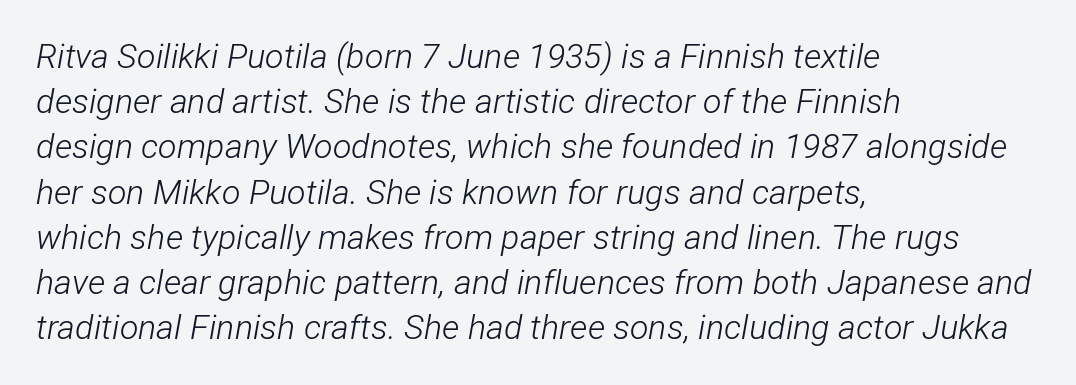
Q: Is the text bold? A: No.
Q: Is the text italic (slanted)? A: Yes, it leans right by about 12 degrees.
Q: Is the text underlined? A: No.
Q: How is the paragraph aligned? A: Left-aligned.
Q: Is the spacing between letters normal or unusually wide? A: Normal.
Q: Is the spacing between lines tight, normal or loose? A: Normal.
Q: Width (condensed, normal, or wide)? A: Condensed.
Q: Stroke contrast? A: Low.
Q: x-height? A: Medium.
Q: Monospaced? A: No.
